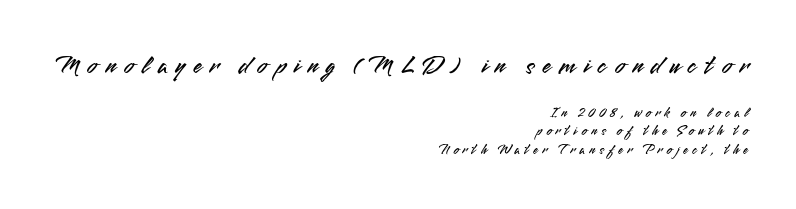
The image shows 26 px text type; set right-aligned, normal line spacing (1.31x), unusually wide letter spacing (+0.3 em), not underlined; the first (top) block is 1.86x larger.
